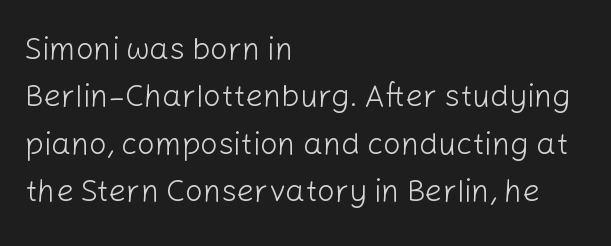
{"serif": "no", "italic": "no", "bold": "no", "weight": "light", "width": "normal", "stroke_contrast": "low", "x_height": "medium", "monospaced": "no", "underline": "no", "align": "left", "line_spacing": "normal", "line_spacing_ratio": 1.53, "letter_spacing": "normal", "letter_spacing_em": 0.0, "glyph_px": 31}
